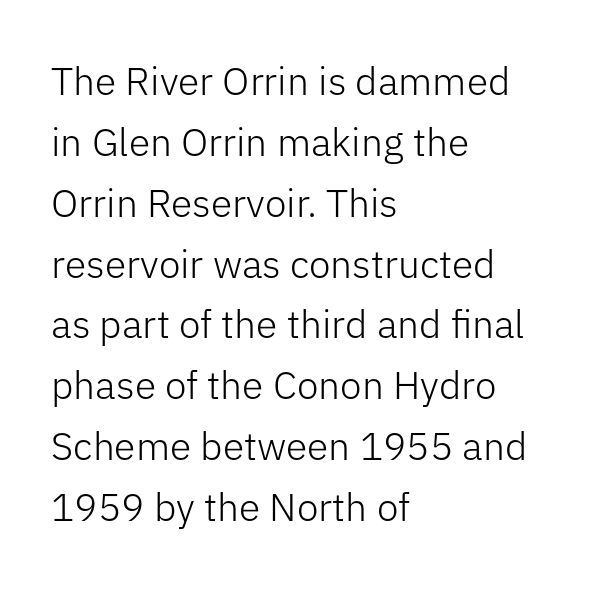
{"serif": "no", "italic": "no", "bold": "no", "weight": "light", "width": "normal", "stroke_contrast": "low", "x_height": "medium", "monospaced": "no", "underline": "no", "align": "left", "line_spacing": "normal", "line_spacing_ratio": 1.56, "letter_spacing": "normal", "letter_spacing_em": 0.0, "glyph_px": 39}
